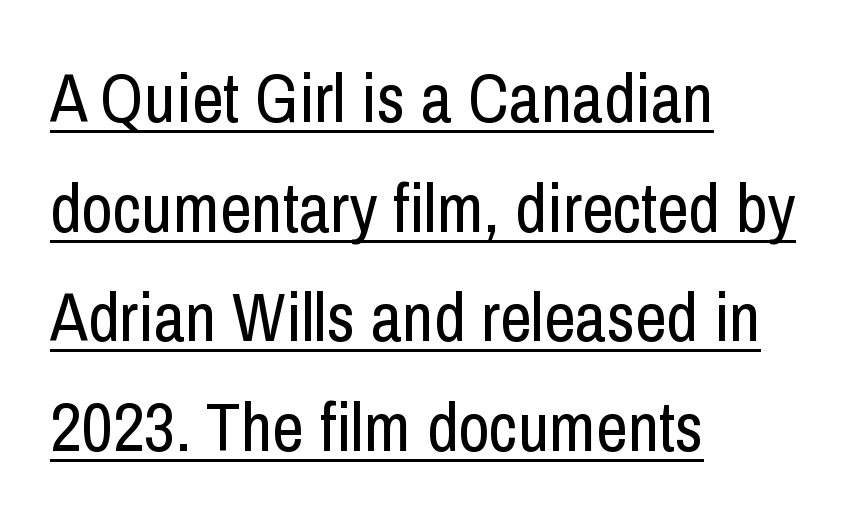
Compared with a typical body face, this is equally light or lighter still. The passage shown is underscored from start to finish. Standard letterfit; no display-style spreading of the glyphs. A sans-serif font was chosen for this passage. Typeset ragged right — the left edge is the straight one.
